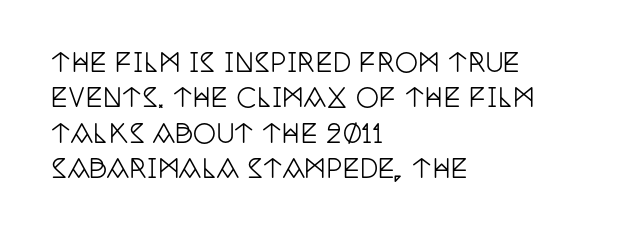
{"italic": "no", "underline": "no", "align": "left", "line_spacing": "normal", "line_spacing_ratio": 1.36, "letter_spacing": "normal", "letter_spacing_em": 0.0, "glyph_px": 26}
